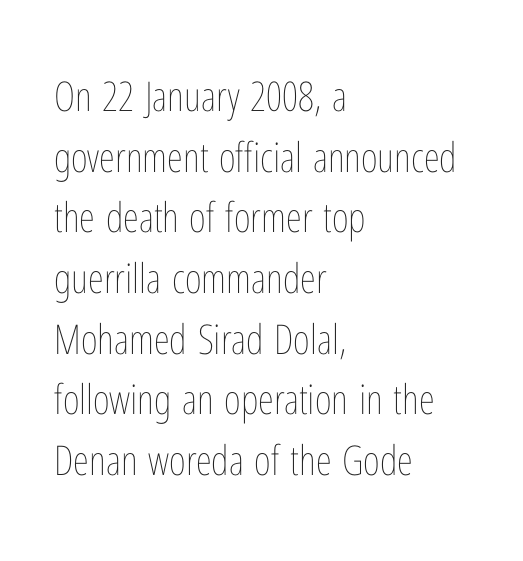
{"italic": "no", "bold": "no", "weight": "thin", "width": "condensed", "stroke_contrast": "low", "x_height": "medium", "monospaced": "no", "underline": "no", "align": "left", "line_spacing": "normal", "line_spacing_ratio": 1.48, "letter_spacing": "normal", "letter_spacing_em": 0.0, "glyph_px": 41}
